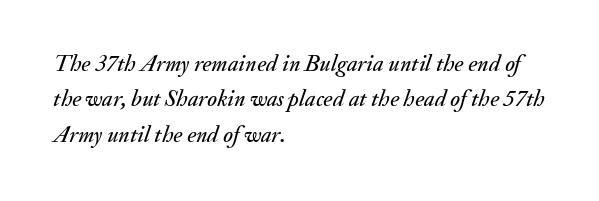
The image shows 23 px text type, italic (leaning right); set left-aligned, normal line spacing (1.54x), normal letter spacing, not underlined.
